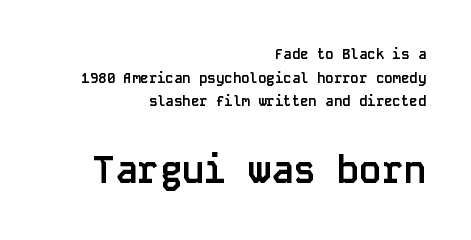
The image shows 37 px semibold sans-serif type, upright, monospaced; set right-aligned, normal line spacing (1.69x), normal letter spacing, not underlined; the second (bottom) block is 2.64x larger; low stroke contrast and a large x-height.
